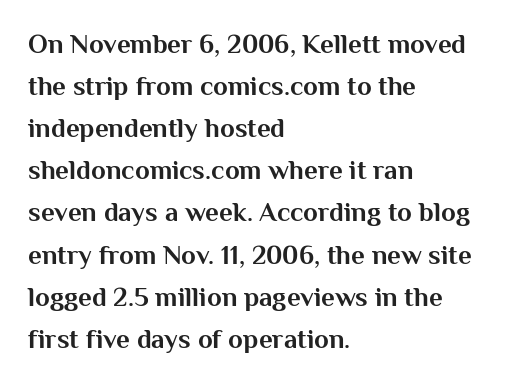
Nothing unusual about the tracking: characters are spaced as the font intends. Layout note: lines flush left. Does the lettering tilt? It doesn't — this is upright. The characters look thick and weighty, a clear bold. If you measured baseline to baseline, you'd find a middling distance. Underlining? Definitely not there.
